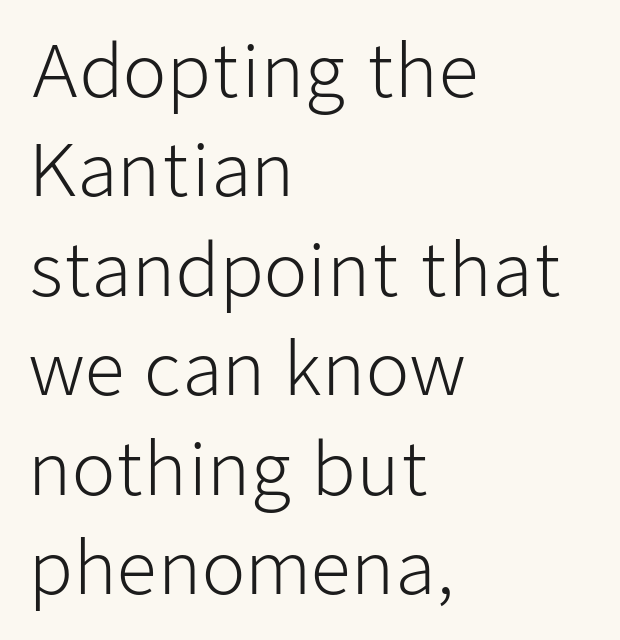
Q: Is the text bold? A: No.
Q: Is the text italic (slanted)? A: No, it is upright.
Q: Is the typeface a serif or a sans-serif typeface? A: Sans-serif.
Q: Is the text underlined? A: No.
Q: How is the paragraph aligned? A: Left-aligned.
Q: Is the spacing between letters normal or unusually wide? A: Normal.
Q: Is the spacing between lines tight, normal or loose? A: Normal.
Q: Width (condensed, normal, or wide)? A: Normal.
Q: Stroke contrast? A: Low.
Q: x-height? A: Medium.
Q: Monospaced? A: No.
